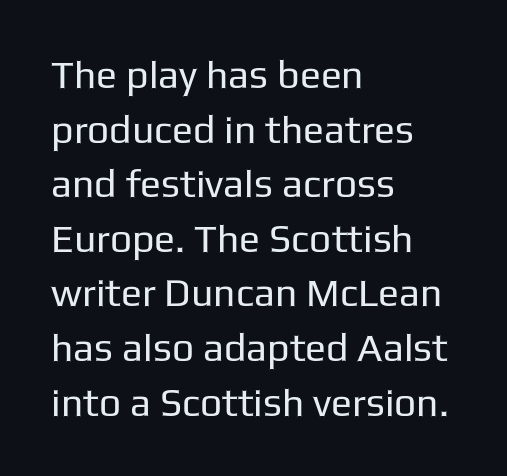
Q: Is the text bold? A: No.
Q: Is the text italic (slanted)? A: No, it is upright.
Q: Is the typeface a serif or a sans-serif typeface? A: Sans-serif.
Q: Is the text underlined? A: No.
Q: How is the paragraph aligned? A: Left-aligned.
Q: Is the spacing between letters normal or unusually wide? A: Normal.
Q: Is the spacing between lines tight, normal or loose? A: Normal.
Q: Width (condensed, normal, or wide)? A: Normal.
Q: Stroke contrast? A: Low.
Q: x-height? A: Medium.
Q: Monospaced? A: No.
